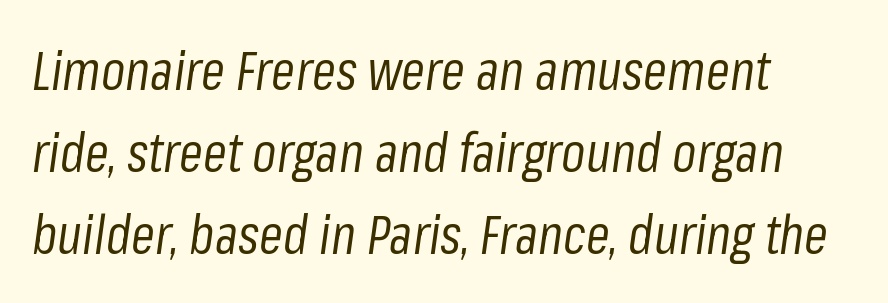
{"italic": "yes", "lean": "right", "slant_degrees": 8, "bold": "no", "weight": "regular", "width": "condensed", "stroke_contrast": "low", "x_height": "medium", "monospaced": "no", "underline": "no", "align": "left", "line_spacing": "normal", "line_spacing_ratio": 1.52, "letter_spacing": "normal", "letter_spacing_em": 0.0, "glyph_px": 54}
